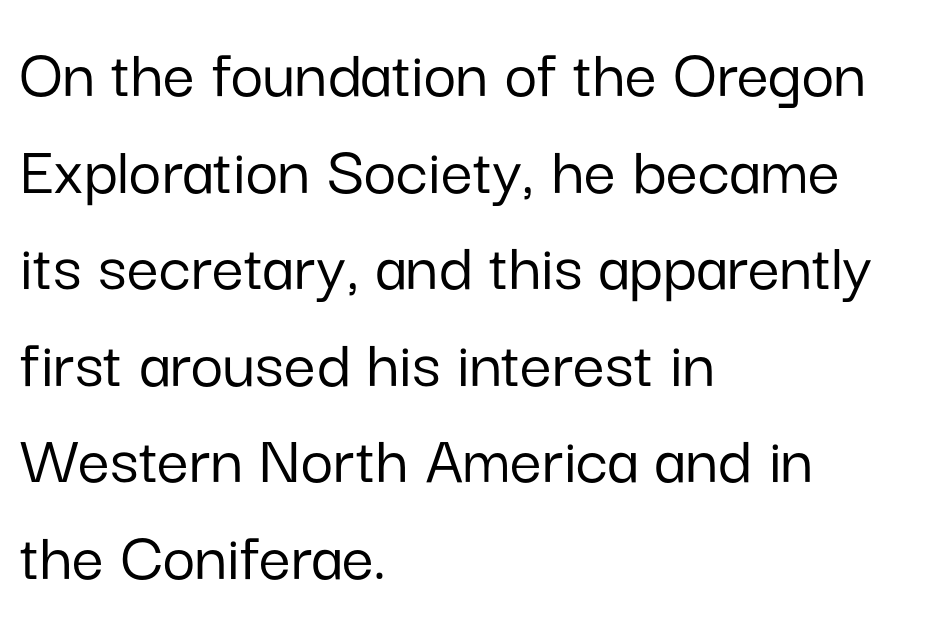
Q: Is the text italic (slanted)? A: No, it is upright.
Q: Is the typeface a serif or a sans-serif typeface? A: Sans-serif.
Q: Is the text underlined? A: No.
Q: How is the paragraph aligned? A: Left-aligned.
Q: Is the spacing between letters normal or unusually wide? A: Normal.
Q: Is the spacing between lines tight, normal or loose? A: Normal.
Q: Width (condensed, normal, or wide)? A: Normal.
Q: Stroke contrast? A: Low.
Q: x-height? A: Medium.
Q: Monospaced? A: No.
